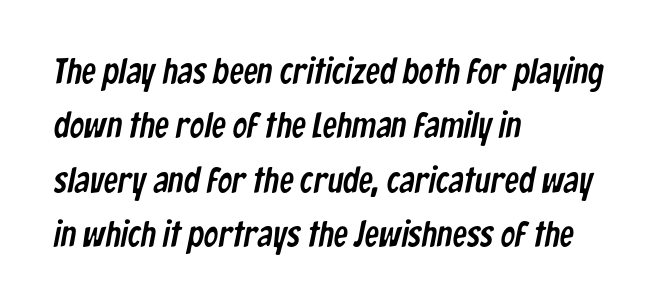
The image shows 36 px condensed sans-serif type; set left-aligned, normal line spacing (1.51x), normal letter spacing, not underlined; low stroke contrast and a medium x-height.
